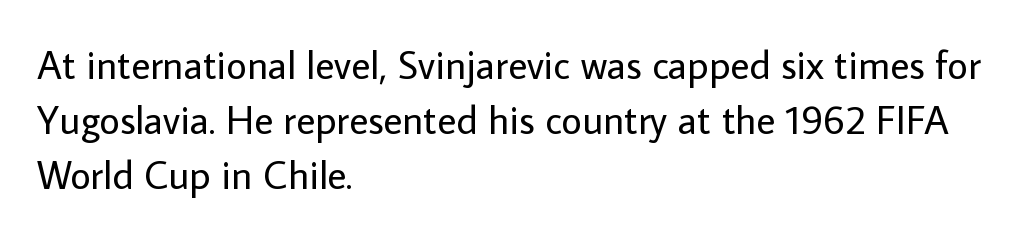
Q: Is the text bold? A: No.
Q: Is the text italic (slanted)? A: No, it is upright.
Q: Is the typeface a serif or a sans-serif typeface? A: Sans-serif.
Q: Is the text underlined? A: No.
Q: How is the paragraph aligned? A: Left-aligned.
Q: Is the spacing between letters normal or unusually wide? A: Normal.
Q: Is the spacing between lines tight, normal or loose? A: Normal.
Q: Width (condensed, normal, or wide)? A: Normal.
Q: Stroke contrast? A: Low.
Q: x-height? A: Medium.
Q: Monospaced? A: No.
